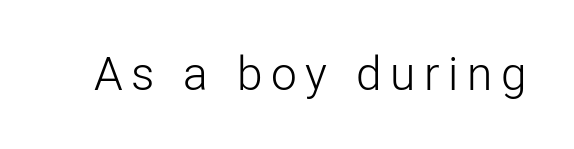
The passage shown is typed in a proportional face where columns would drift. The typography opts for an upright posture over an oblique one. Is this a sans? Yes — the strokes have no serifs. The foot of each line stays bare and open.
